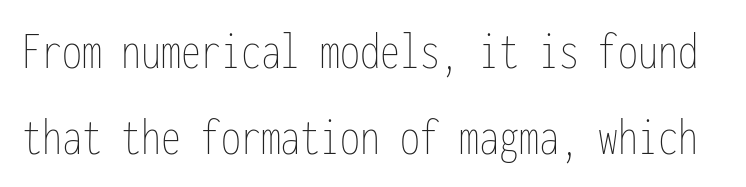
Note the uniform advance width — an 'i' takes as much space as an 'm'. Compared with typical paragraphs, the rows here are spaced about the same. Unmarked baselines from the first word to the last. Is the letter spacing exaggerated? No — it looks like the ordinary default. Summary of weight: not heavy and not bold.
